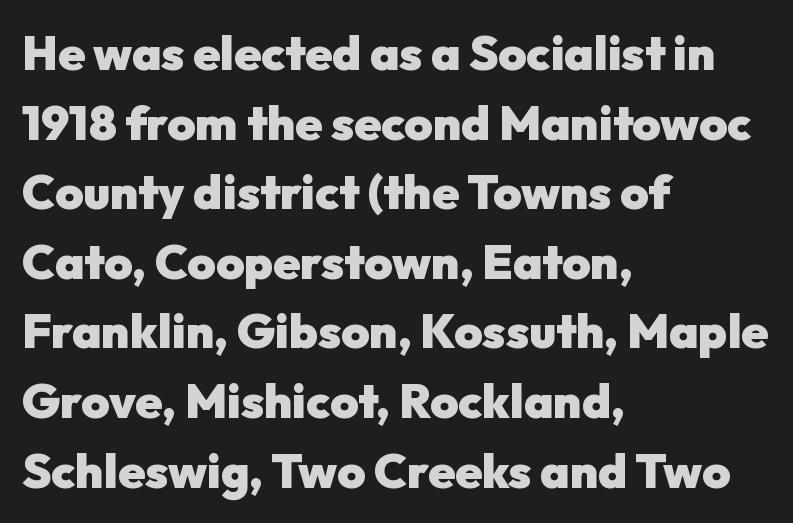
Q: Is the text bold? A: Yes.
Q: Is the text italic (slanted)? A: No, it is upright.
Q: Is the typeface a serif or a sans-serif typeface? A: Sans-serif.
Q: Is the text underlined? A: No.
Q: How is the paragraph aligned? A: Left-aligned.
Q: Is the spacing between letters normal or unusually wide? A: Normal.
Q: Is the spacing between lines tight, normal or loose? A: Normal.
Q: Width (condensed, normal, or wide)? A: Normal.
Q: Stroke contrast? A: Low.
Q: x-height? A: Medium.
Q: Monospaced? A: No.
